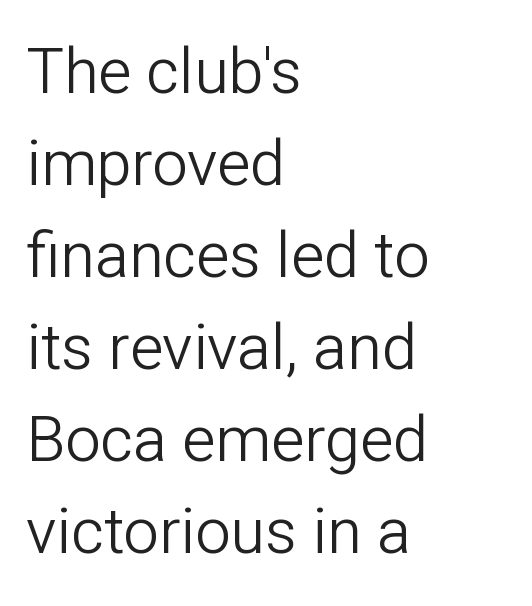
No chunkiness to these letters — they're not bold. Proportional: the letters do not fall into vertical columns. Posture: upright roman. The passage is arranged the way most books set body copy — flush left. This sample uses plain, unmodified letter spacing. Nobody drew a line under any word here.
